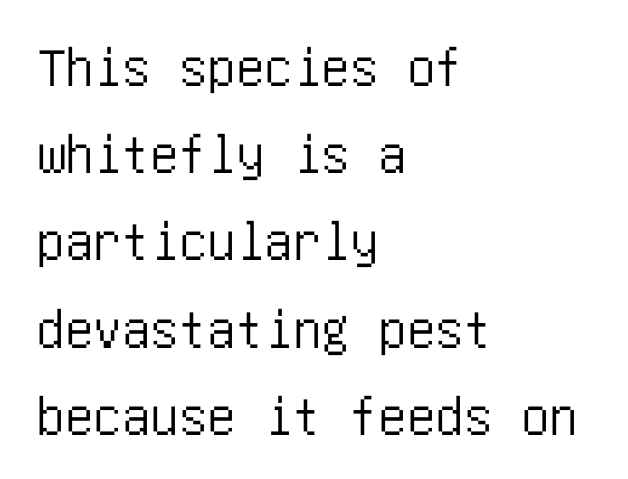
{"serif": "no", "italic": "no", "width": "condensed", "stroke_contrast": "low", "x_height": "large", "underline": "no", "align": "left", "line_spacing": "normal", "line_spacing_ratio": 1.53, "letter_spacing": "normal", "letter_spacing_em": 0.0, "glyph_px": 57}
